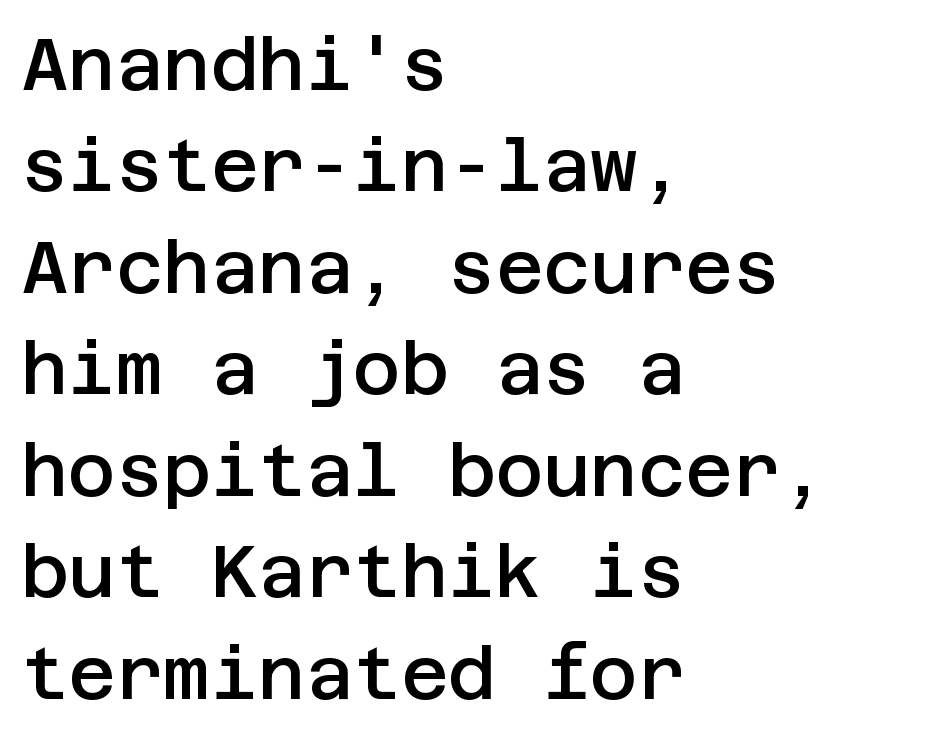
Q: Is the text bold? A: Semi-bold.
Q: Is the text italic (slanted)? A: No, it is upright.
Q: Is the typeface a serif or a sans-serif typeface? A: Sans-serif.
Q: Is the text underlined? A: No.
Q: How is the paragraph aligned? A: Left-aligned.
Q: Is the spacing between letters normal or unusually wide? A: Normal.
Q: Is the spacing between lines tight, normal or loose? A: Normal.
Q: Width (condensed, normal, or wide)? A: Normal.
Q: Stroke contrast? A: Low.
Q: x-height? A: Large.
